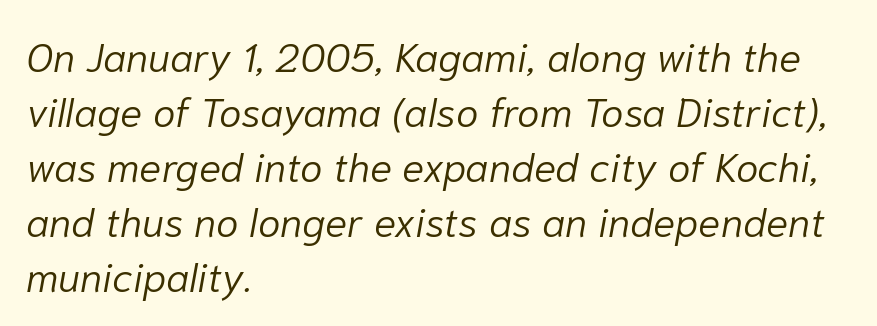
{"italic": "yes", "lean": "right", "slant_degrees": 10, "bold": "no", "weight": "light", "width": "normal", "stroke_contrast": "low", "x_height": "medium", "monospaced": "no", "underline": "no", "align": "left", "line_spacing": "normal", "line_spacing_ratio": 1.34, "letter_spacing": "normal", "letter_spacing_em": 0.0, "glyph_px": 41}
